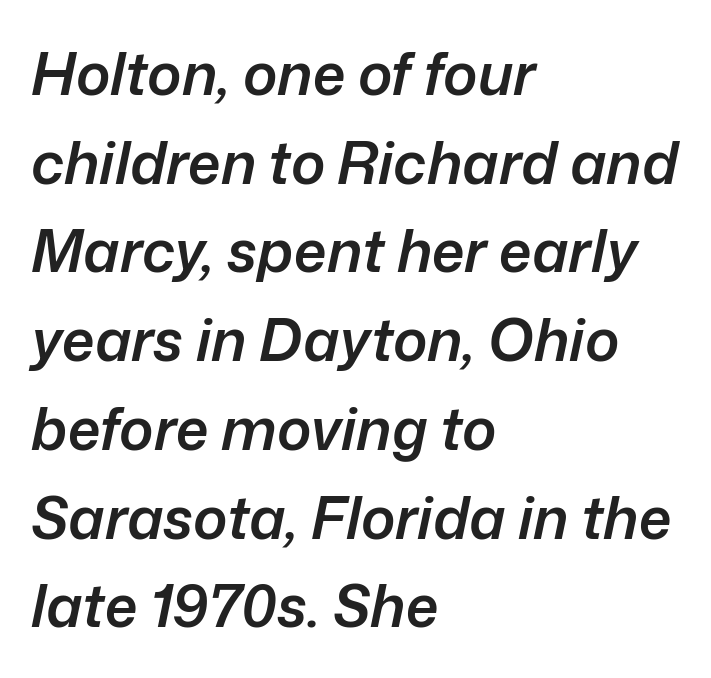
The image shows 58 px semibold type, italic (leaning right); set left-aligned, normal line spacing (1.53x), normal letter spacing, not underlined; low stroke contrast and a medium x-height.
